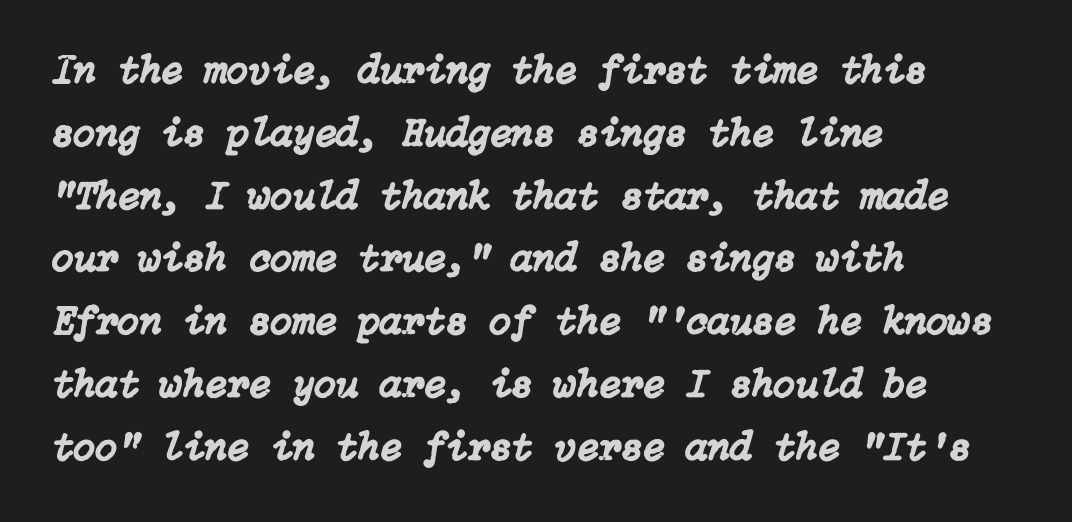
The image shows 40 px text type, italic (leaning right); set left-aligned, normal line spacing (1.57x), normal letter spacing, not underlined; low stroke contrast and a medium x-height.
